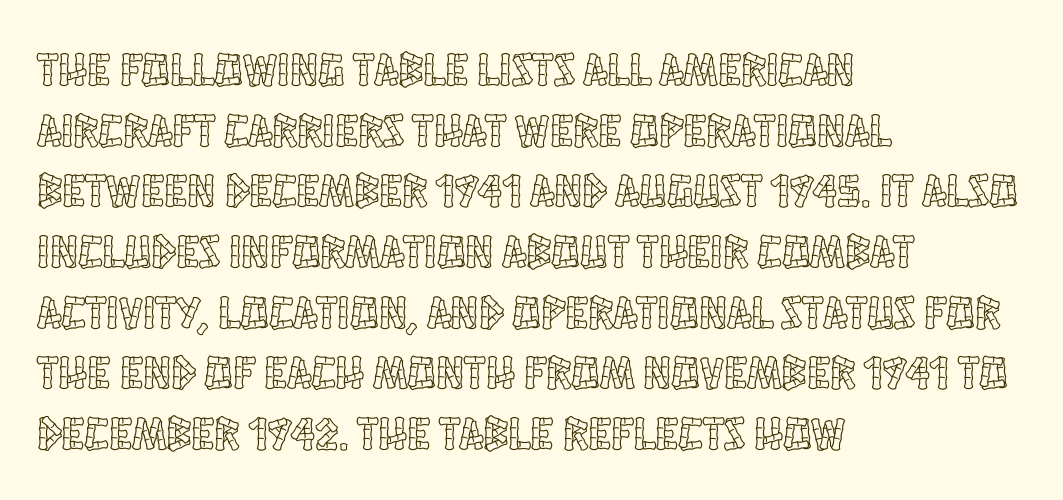
The baseline area is clear. No extra tracking has been applied to these lines. The rendering uses natural spacing where letterforms have individual widths. The lines sit at an ordinary, default distance from one another. The letters stand straight up with perfectly vertical stems. These lines stack with their left ends in a neat column.
